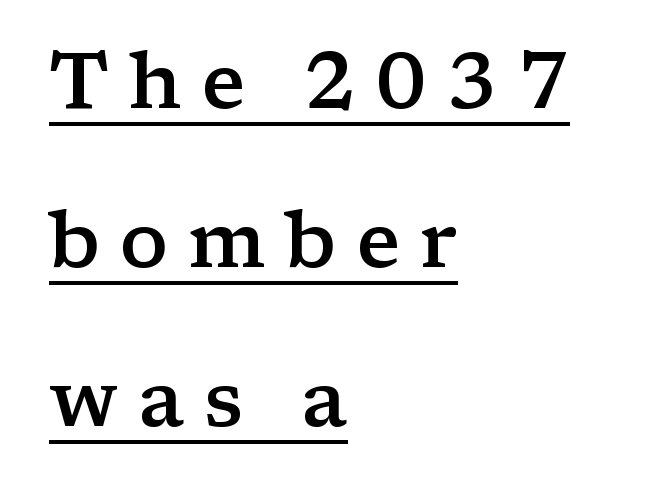
Substantial extra tracking has been applied to these lines. A somewhat darkened texture: the type is semibold rather than bold. Compared with undecorated copy, this sample adds a rule below the words. Caption: multi-line text, flush left, ragged right. Yep, those are serifs on the letters. The letters stand straight up with perfectly vertical stems.
